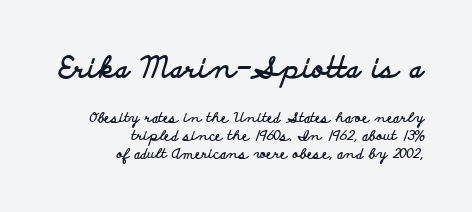
The image shows 29 px bold, wide sans-serif type; set right-aligned, normal line spacing (1.27x), normal letter spacing, not underlined; the first (top) block is 2.07x larger; low stroke contrast and a small x-height.
